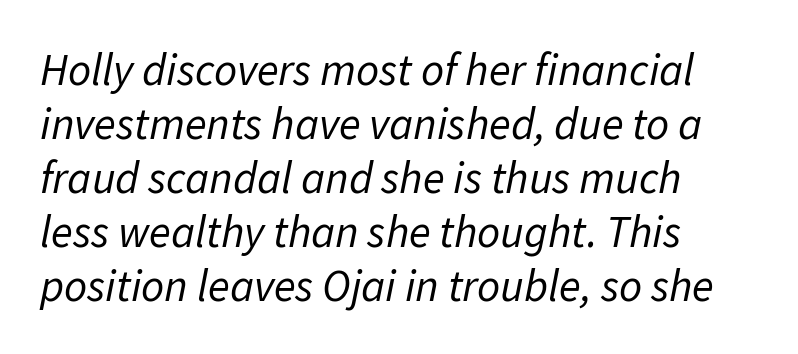
The image shows 45 px regular-weight type, italic (leaning right); set left-aligned, line spacing 1.2x, normal letter spacing, not underlined; low stroke contrast and a medium x-height.
